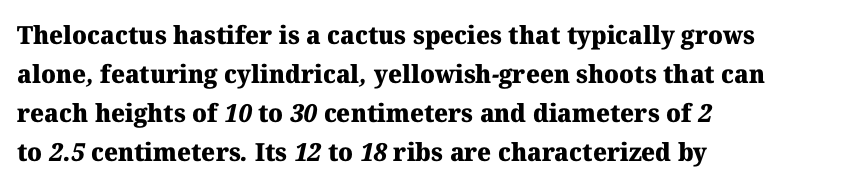
The area under the type is left untouched. Nobody touched the tracking dial on this one. Summary of vertical rhythm: regular, with standard interline spacing. These lines are set flush left with a ragged right edge. Typographic density is high because the face is bold.
